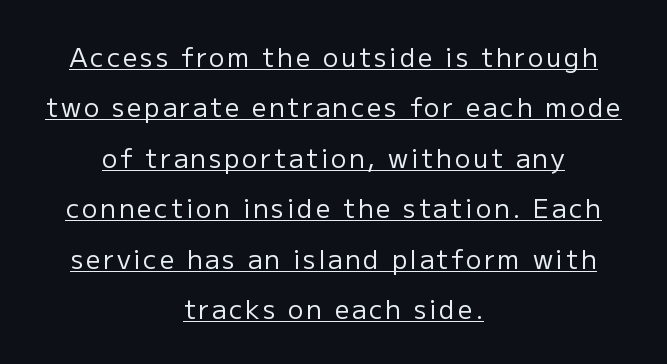
The image shows 26 px text type, upright; set centered, loose line spacing (1.94x), underlined.
